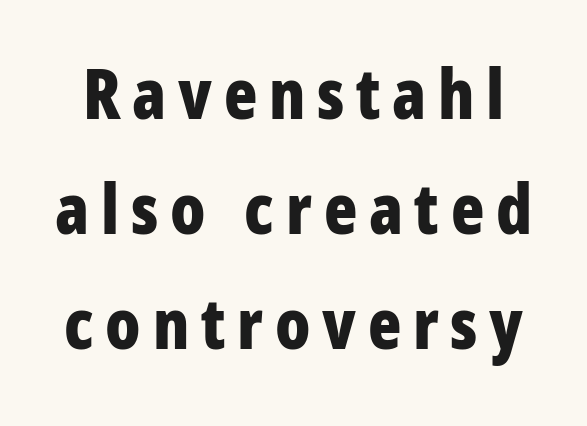
Check the space under the baseline: it is left empty. The text was rendered using a sans face with plain stroke endings. When letters stand straight like this, we call the style roman or upright. Set as a true bold cut, around the 700 mark.
